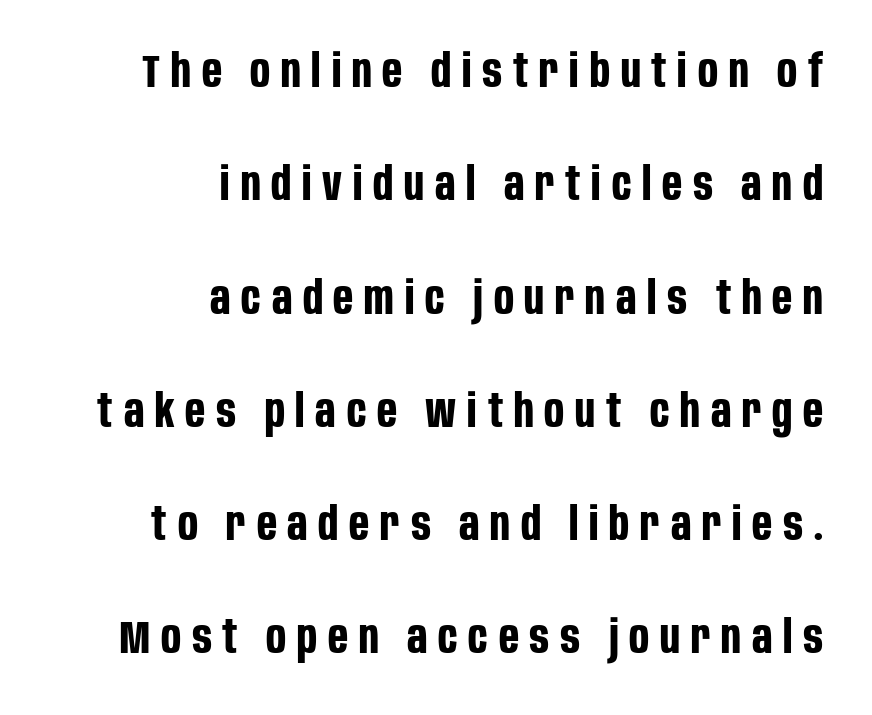
The setting favours the right margin, as signatures and pull-quotes sometimes do. The glyphs are unaccompanied by any horizontal stroke below them. The lettering stays uniformly vertical, giving the passage a roman look. The letterforms stand isolated, each surrounded by extra space. Typographic density is high because the face is bold. Proportional: the letters do not fall into vertical columns.
